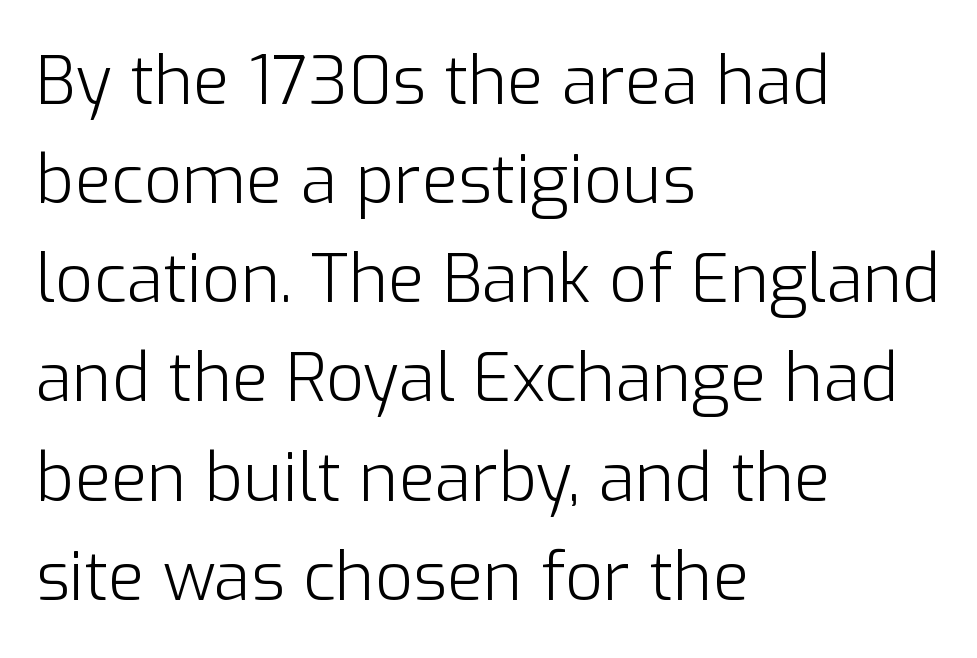
Q: Is the text bold? A: No.
Q: Is the text italic (slanted)? A: No, it is upright.
Q: Is the typeface a serif or a sans-serif typeface? A: Sans-serif.
Q: Is the text underlined? A: No.
Q: How is the paragraph aligned? A: Left-aligned.
Q: Is the spacing between letters normal or unusually wide? A: Normal.
Q: Is the spacing between lines tight, normal or loose? A: Normal.
Q: Width (condensed, normal, or wide)? A: Normal.
Q: Stroke contrast? A: Low.
Q: x-height? A: Medium.
Q: Monospaced? A: No.
